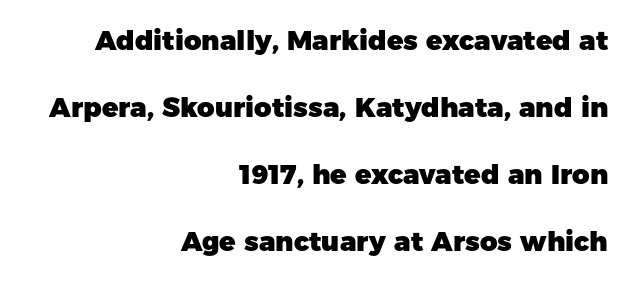
{"italic": "no", "bold": "yes", "underline": "no", "align": "right", "line_spacing": "loose", "line_spacing_ratio": 2.48, "letter_spacing": "normal", "letter_spacing_em": 0.0, "glyph_px": 27}
